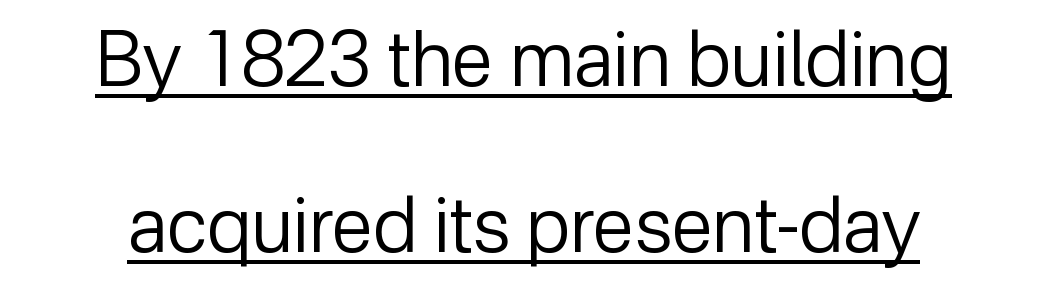
Q: Is the text bold? A: No.
Q: Is the text italic (slanted)? A: No, it is upright.
Q: Is the typeface a serif or a sans-serif typeface? A: Sans-serif.
Q: Is the text underlined? A: Yes.
Q: Is the spacing between letters normal or unusually wide? A: Normal.
Q: Is the spacing between lines tight, normal or loose? A: Loose.
Q: Width (condensed, normal, or wide)? A: Normal.
Q: Stroke contrast? A: Low.
Q: x-height? A: Medium.
Q: Monospaced? A: No.
